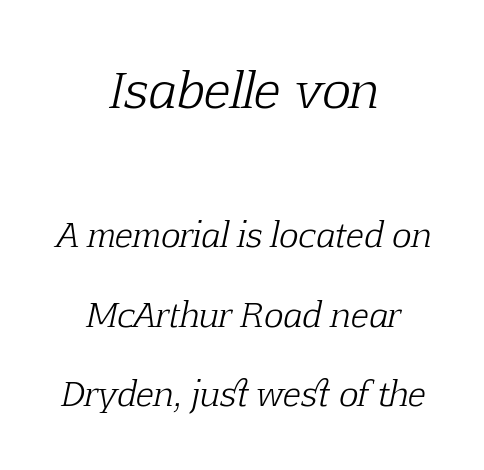
Q: Is the text bold? A: No.
Q: Is the text italic (slanted)? A: Yes, it leans right by about 12 degrees.
Q: Is the typeface a serif or a sans-serif typeface? A: Serif.
Q: Is the text underlined? A: No.
Q: How is the paragraph aligned? A: Centered.
Q: Is the spacing between letters normal or unusually wide? A: Normal.
Q: Is the spacing between lines tight, normal or loose? A: Loose.
Q: Which block of text is set in a larger size, the first (top) or the second (bottom)? A: The first (top) one.
Q: Width (condensed, normal, or wide)? A: Normal.
Q: Stroke contrast? A: Low.
Q: x-height? A: Medium.
Q: Monospaced? A: No.
